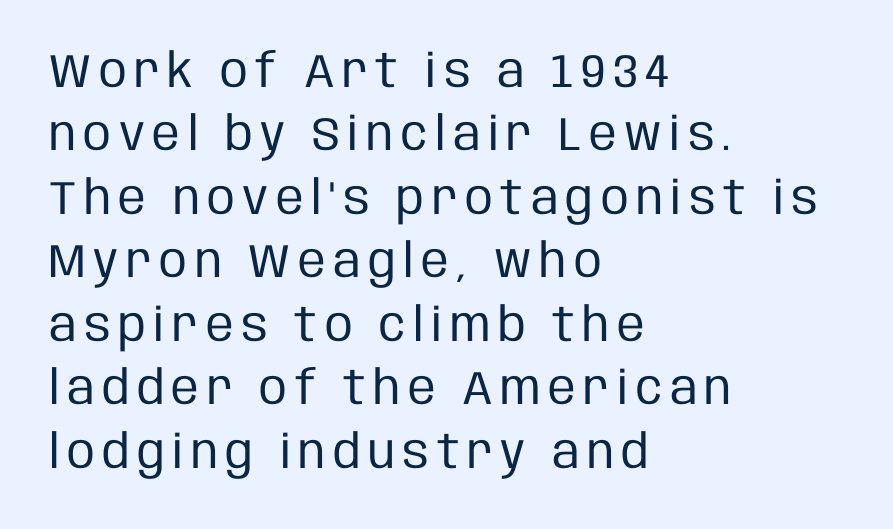
Q: Is the text bold? A: No.
Q: Is the text italic (slanted)? A: No, it is upright.
Q: Is the typeface a serif or a sans-serif typeface? A: Sans-serif.
Q: Is the text underlined? A: No.
Q: How is the paragraph aligned? A: Left-aligned.
Q: Is the spacing between lines tight, normal or loose? A: Normal.
Q: Width (condensed, normal, or wide)? A: Condensed.
Q: Stroke contrast? A: Low.
Q: x-height? A: Large.
Q: Monospaced? A: No.
